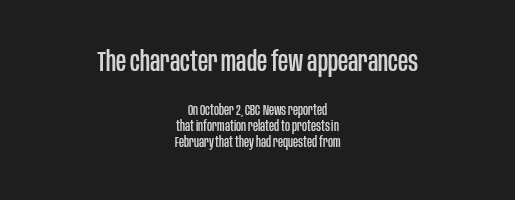
The zone under the glyphs is completely vacant. The horizontal fit of the characters is conventional and even. The first block has been scaled up relative to the second. Rendered with straight, roman letterforms. The typesetter chose a symmetrical, centered arrangement here.
